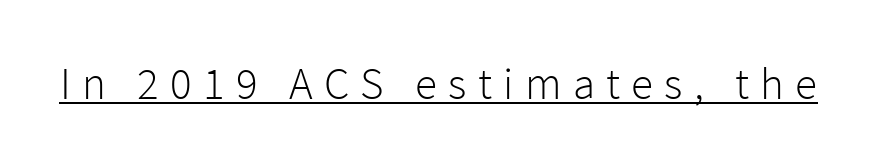
The image shows 45 px light sans-serif type, upright; set unusually wide letter spacing (+0.25 em), underlined; low stroke contrast and a medium x-height.
